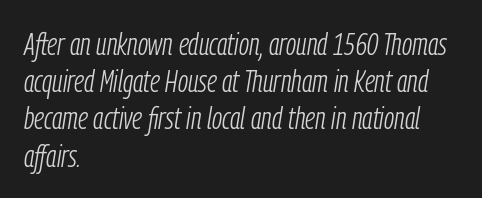
Q: Is the text bold? A: No.
Q: Is the text italic (slanted)? A: Yes, it leans right by about 9 degrees.
Q: Is the text underlined? A: No.
Q: How is the paragraph aligned? A: Left-aligned.
Q: Is the spacing between letters normal or unusually wide? A: Normal.
Q: Width (condensed, normal, or wide)? A: Condensed.
Q: Stroke contrast? A: Low.
Q: x-height? A: Medium.
Q: Monospaced? A: No.
